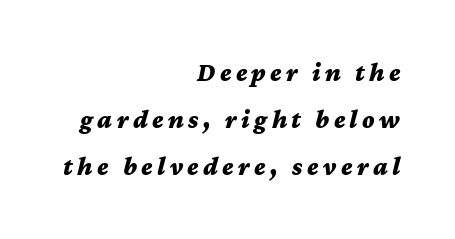
Q: Is the text bold? A: Yes.
Q: Is the text italic (slanted)? A: Yes, it leans right by about 12 degrees.
Q: Is the text underlined? A: No.
Q: How is the paragraph aligned? A: Right-aligned.
